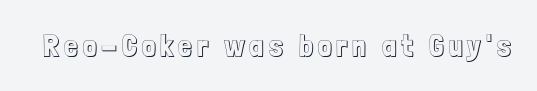
{"italic": "no", "width": "condensed", "x_height": "medium", "monospaced": "no", "underline": "no", "glyph_px": 30}
